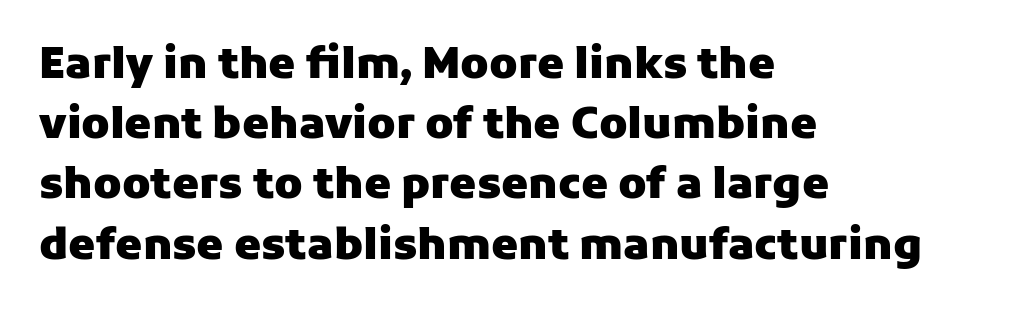
The image shows 43 px heavy sans-serif type, upright; set left-aligned, normal line spacing (1.4x), normal letter spacing, not underlined; low stroke contrast and a medium x-height.
